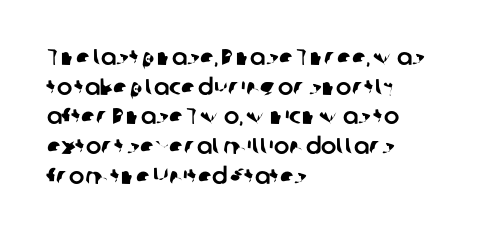
Leading matches the norm, producing a regular column. The passage is arranged the way most books set body copy — flush left. These lines keep a tight, regular rhythm from letter to letter. Underlining? Definitely not there.
